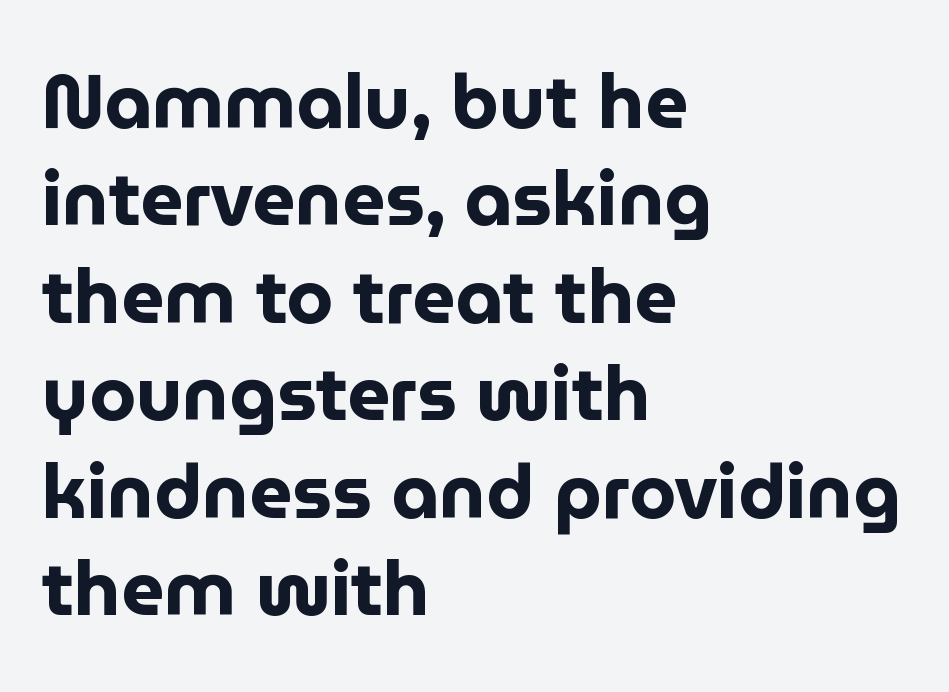
The image shows 75 px bold sans-serif type, upright; set left-aligned, normal line spacing (1.3x), normal letter spacing, not underlined; low stroke contrast and a medium x-height.
